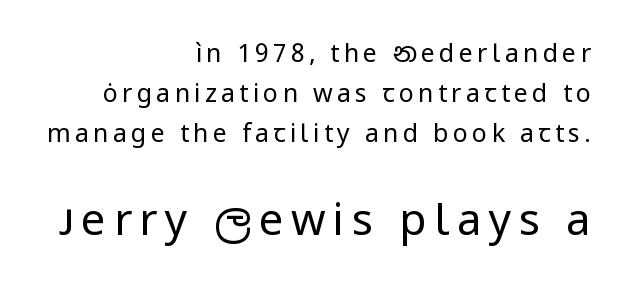
Q: Is the text bold? A: No.
Q: Is the text italic (slanted)? A: No, it is upright.
Q: Is the typeface a serif or a sans-serif typeface? A: Sans-serif.
Q: Is the text underlined? A: No.
Q: How is the paragraph aligned? A: Right-aligned.
Q: Is the spacing between lines tight, normal or loose? A: Normal.
Q: Which block of text is set in a larger size, the first (top) or the second (bottom)? A: The second (bottom) one.
Q: Width (condensed, normal, or wide)? A: Normal.
Q: Stroke contrast? A: Low.
Q: x-height? A: Medium.
Q: Monospaced? A: No.
